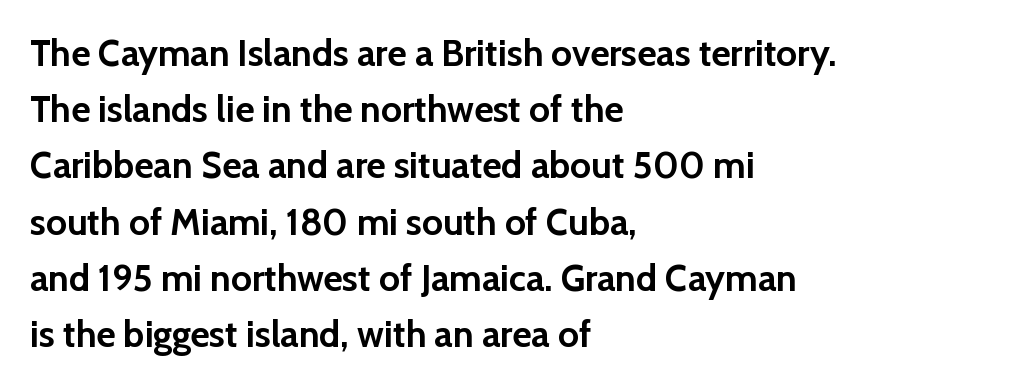
{"serif": "no", "italic": "no", "bold": "yes", "weight": "semibold", "width": "normal", "stroke_contrast": "low", "x_height": "medium", "monospaced": "no", "underline": "no", "align": "left", "line_spacing": "normal", "line_spacing_ratio": 1.52, "letter_spacing": "normal", "letter_spacing_em": 0.0, "glyph_px": 37}
